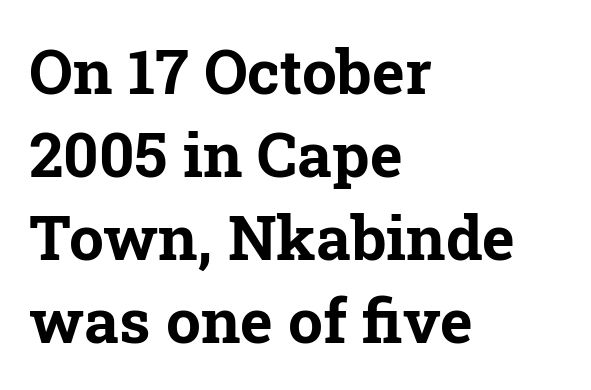
The image shows 62 px bold serif type, upright; set left-aligned, normal line spacing (1.34x), normal letter spacing, not underlined; low stroke contrast and a medium x-height.
